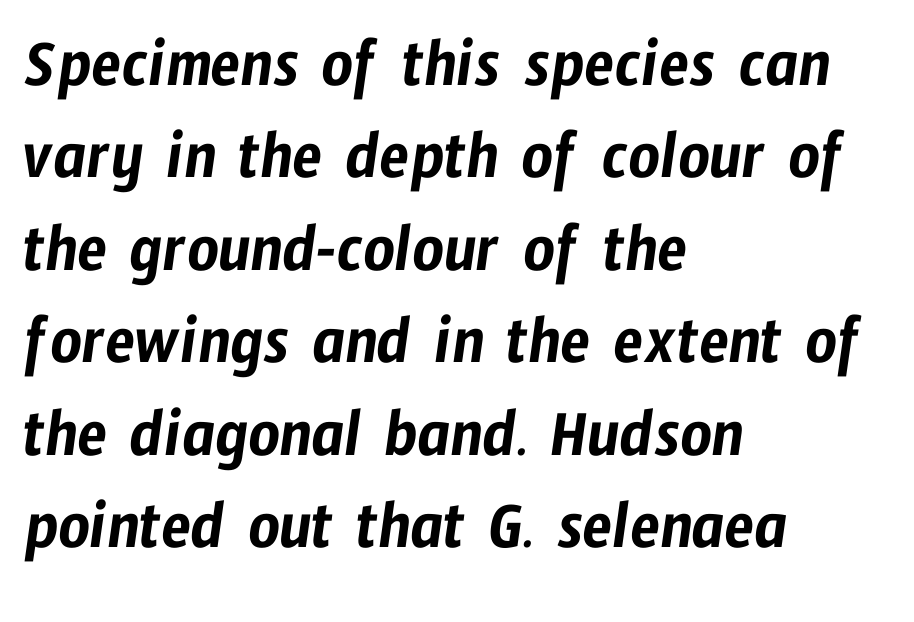
Q: Is the typeface a serif or a sans-serif typeface? A: Sans-serif.
Q: Is the text underlined? A: No.
Q: How is the paragraph aligned? A: Left-aligned.
Q: Is the spacing between letters normal or unusually wide? A: Normal.
Q: Is the spacing between lines tight, normal or loose? A: Normal.
Q: Width (condensed, normal, or wide)? A: Condensed.
Q: Stroke contrast? A: Low.
Q: x-height? A: Medium.
Q: Monospaced? A: No.
